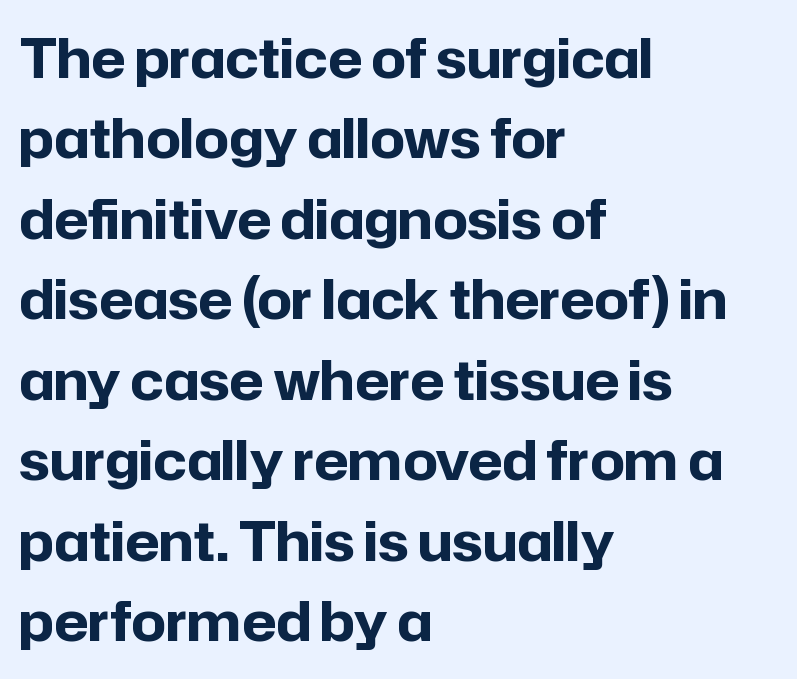
{"serif": "no", "italic": "no", "bold": "yes", "weight": "bold", "width": "normal", "stroke_contrast": "low", "x_height": "medium", "monospaced": "no", "underline": "no", "align": "left", "line_spacing": "normal", "line_spacing_ratio": 1.49, "letter_spacing": "normal", "letter_spacing_em": 0.0, "glyph_px": 54}
